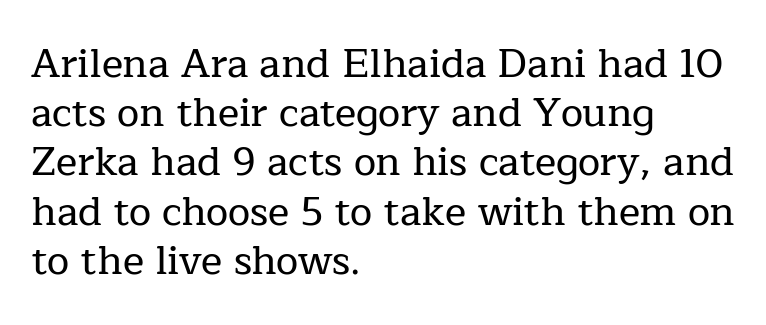
The image shows 40 px serif type, upright; set left-aligned, line spacing 1.23x, normal letter spacing, not underlined; low stroke contrast and a medium x-height.
